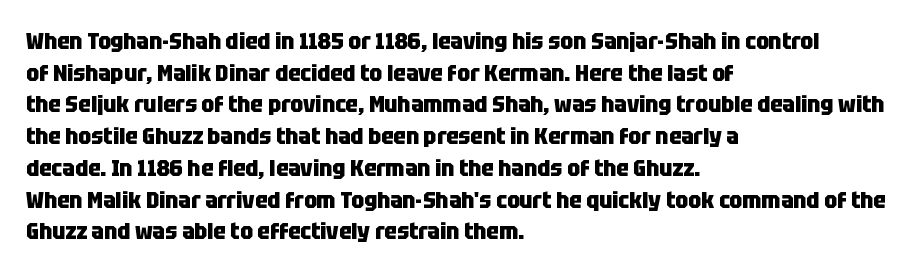
Q: Is the text bold? A: Yes.
Q: Is the text italic (slanted)? A: No, it is upright.
Q: Is the text underlined? A: No.
Q: How is the paragraph aligned? A: Left-aligned.
Q: Is the spacing between letters normal or unusually wide? A: Normal.
Q: Is the spacing between lines tight, normal or loose? A: Normal.
